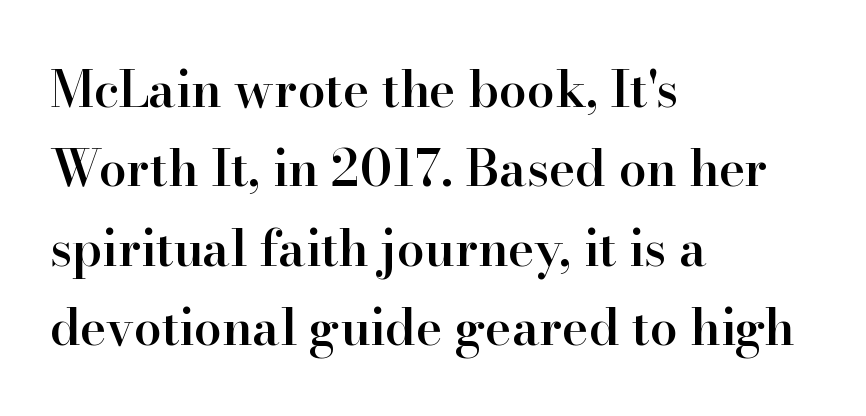
The image shows 50 px semibold serif type, upright; set left-aligned, normal line spacing (1.59x), normal letter spacing, not underlined; high stroke contrast and a small x-height.
